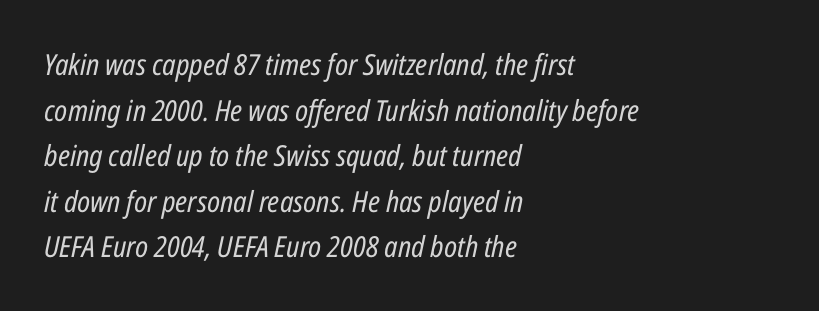
{"italic": "yes", "lean": "right", "slant_degrees": 12, "bold": "no", "weight": "regular", "width": "condensed", "stroke_contrast": "low", "x_height": "medium", "monospaced": "no", "underline": "no", "align": "left", "line_spacing": "normal", "line_spacing_ratio": 1.57, "letter_spacing": "normal", "letter_spacing_em": 0.0, "glyph_px": 29}
